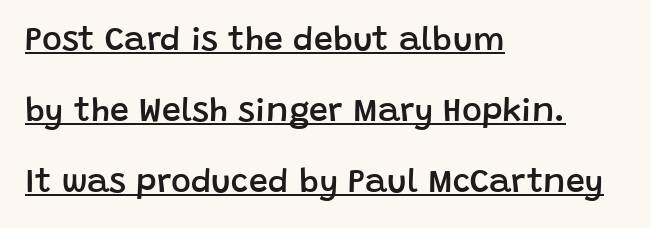
Underline: present. Italic: no, the glyphs are upright roman. Character widths vary here, with narrow letters taking less room than wide ones. Every letter is mildly thick-stroked: semibold rather than bold. Airy leading. Check where the strokes stop: nothing finishes them off — pure sans.
